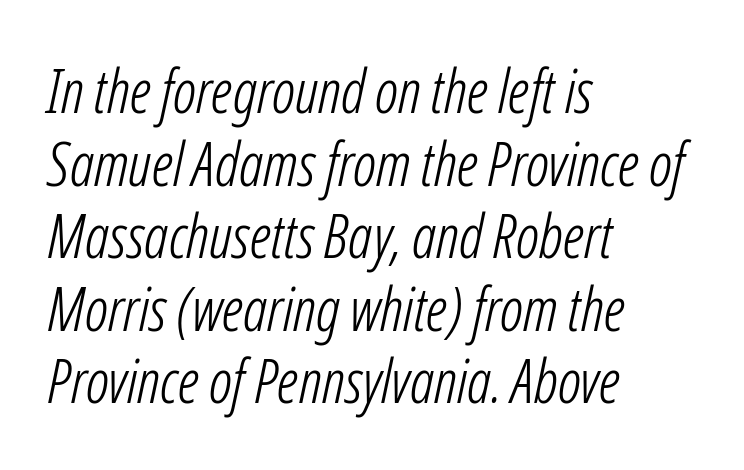
What stands out about the letter spacing? Nothing — it is the standard amount. Looks like regular typesetting: each glyph gets only the width it needs. Looking at the ascenders, they clearly lean. Alignment: flush left.
